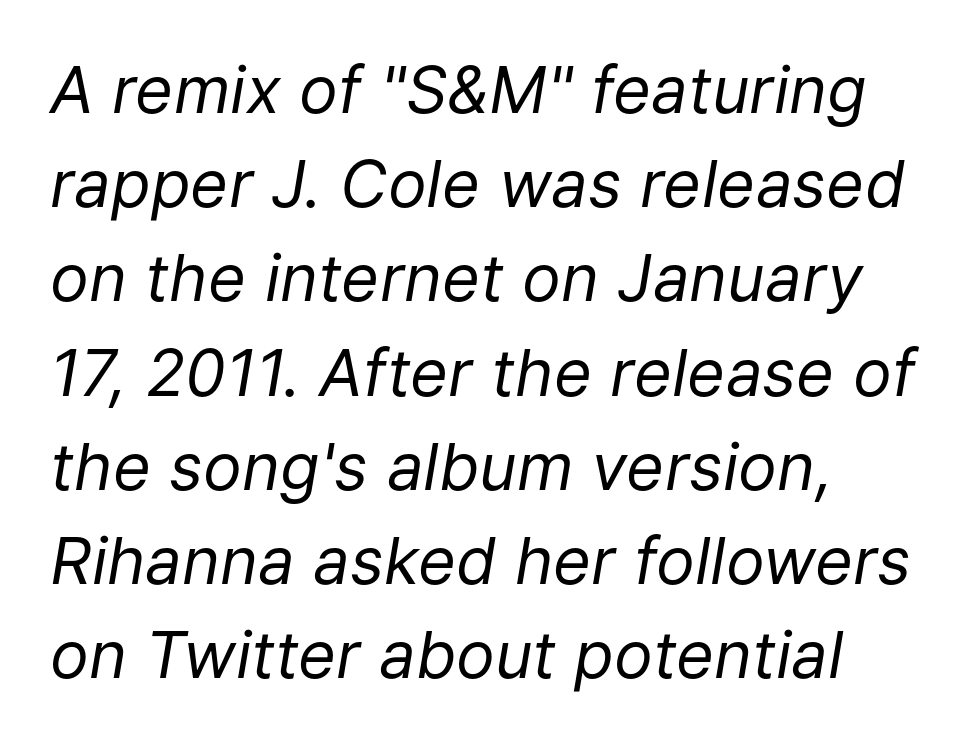
Horizontal bands of white between lines are of average thickness. The letters advance in unequal steps, a hallmark of proportional type. The specimen reads as italic at a glance. Stroke mass is kept to a normal reading level or below. Observe the ordinary spacing: letters are neighbours, not strangers.
